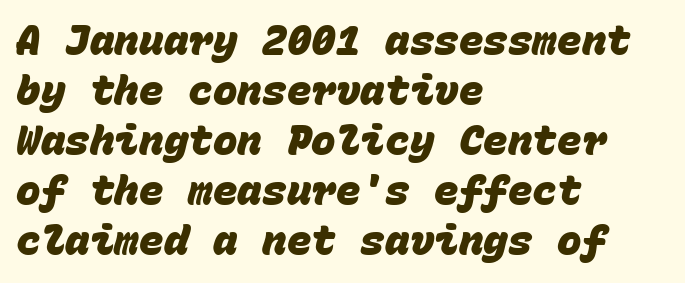
{"serif": "no", "bold": "yes", "weight": "heavy", "width": "normal", "stroke_contrast": "low", "x_height": "large", "monospaced": "yes", "underline": "no", "align": "left", "line_spacing_ratio": 1.22, "letter_spacing": "normal", "letter_spacing_em": 0.0, "glyph_px": 41}
